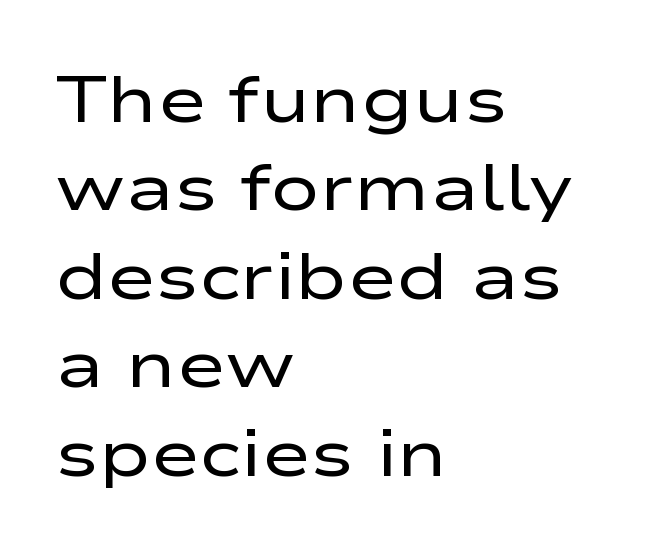
The image shows 66 px regular-weight, wide sans-serif type, upright; set left-aligned, normal line spacing (1.34x), normal letter spacing, not underlined; low stroke contrast and a medium x-height.
